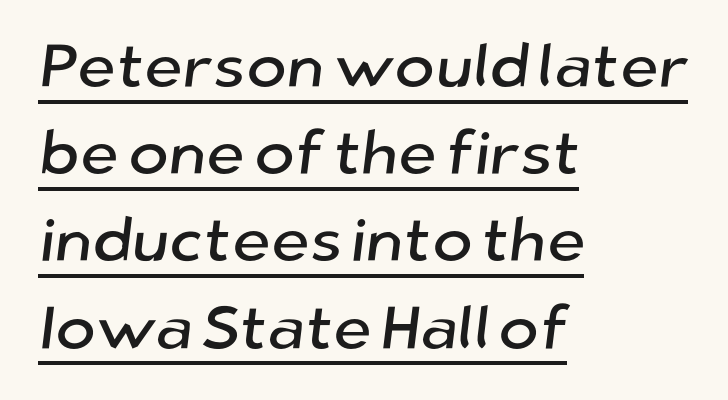
{"serif": "no", "width": "normal", "stroke_contrast": "low", "x_height": "medium", "monospaced": "no", "underline": "yes", "align": "left", "line_spacing": "normal", "line_spacing_ratio": 1.43, "letter_spacing": "normal", "letter_spacing_em": 0.0, "glyph_px": 61}
